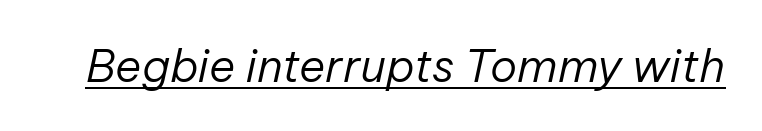
{"italic": "yes", "lean": "right", "slant_degrees": 12, "bold": "no", "weight": "regular", "width": "normal", "stroke_contrast": "low", "x_height": "medium", "monospaced": "no", "underline": "yes", "letter_spacing": "normal", "letter_spacing_em": 0.0, "glyph_px": 45}
